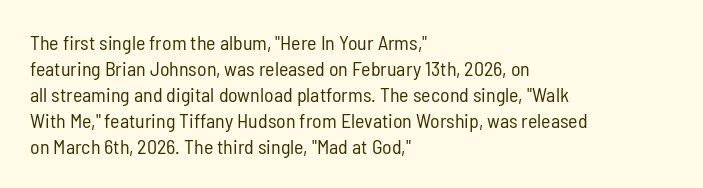
The image shows 20 px text type, upright; set left-aligned, normal line spacing (1.3x), normal letter spacing, not underlined.
